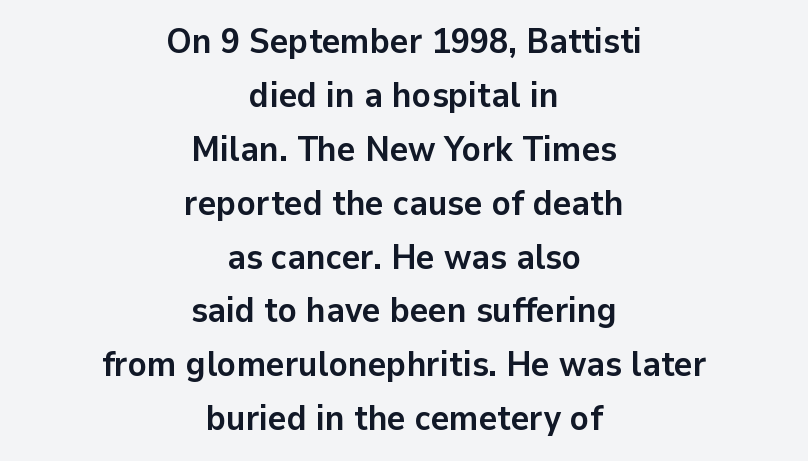
These lines keep a tight, regular rhythm from letter to letter. Honestly, the row spacing looks completely unremarkable. The strokes are fattened all the way to bold. The face used here is proportionally spaced, like ordinary book or web type. Look at the bottom of the vertical strokes: they stop flat, with no serifs. The setting favours the middle, as headings and verse often do.
